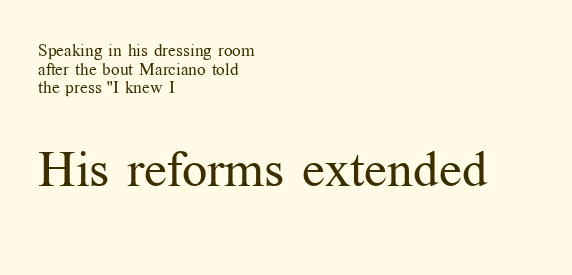
The letters stand straight up with perfectly vertical stems. What kind of face is this? One with serifs. Does extra space separate the letters? No, they use regular spacing. Do the characters align in a grid? No, the font is proportional. The lines are quadded left. Interline gaps are noticeably narrow in this sample.
